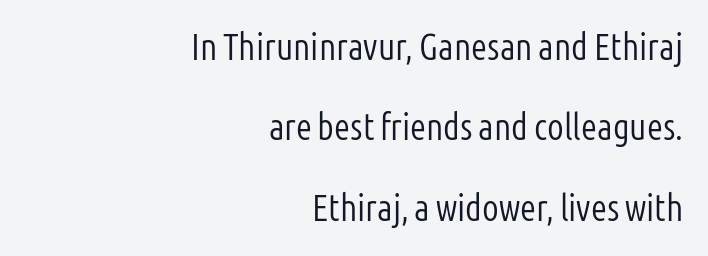
Q: Is the text bold? A: No.
Q: Is the text italic (slanted)? A: No, it is upright.
Q: Is the typeface a serif or a sans-serif typeface? A: Sans-serif.
Q: Is the text underlined? A: No.
Q: How is the paragraph aligned? A: Right-aligned.
Q: Is the spacing between letters normal or unusually wide? A: Normal.
Q: Is the spacing between lines tight, normal or loose? A: Loose.
Q: Width (condensed, normal, or wide)? A: Condensed.
Q: Stroke contrast? A: Low.
Q: x-height? A: Medium.
Q: Monospaced? A: No.
